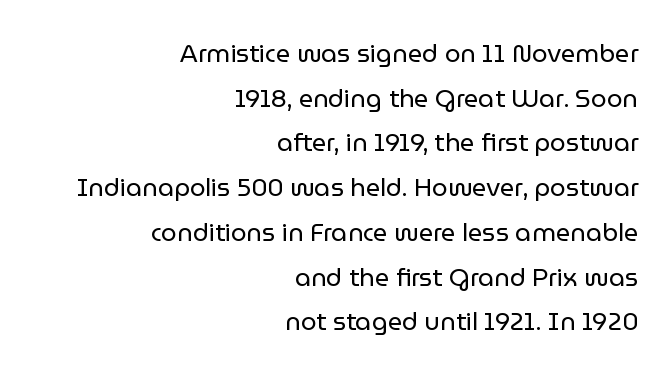
The letters stand straight up with perfectly vertical stems. Typeset ragged left — the right edge is the straight one. This rendering features lettering with no underline. The typesetting does not lean heavy: it is not bold. The type is set solid horizontally, with unmodified tracking.
